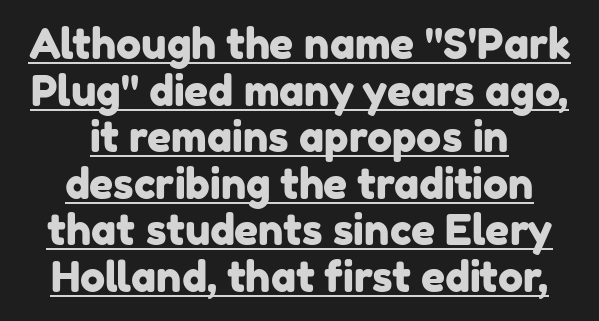
Letterform terminals end flat and unadorned throughout the passage. Cramped leading. Inter-character spacing is left at the font's built-in metrics. Here the designer chose a conventional face with non-uniform glyph widths. The compositor balanced each line on the midline. A typographer would call this underscored text.
